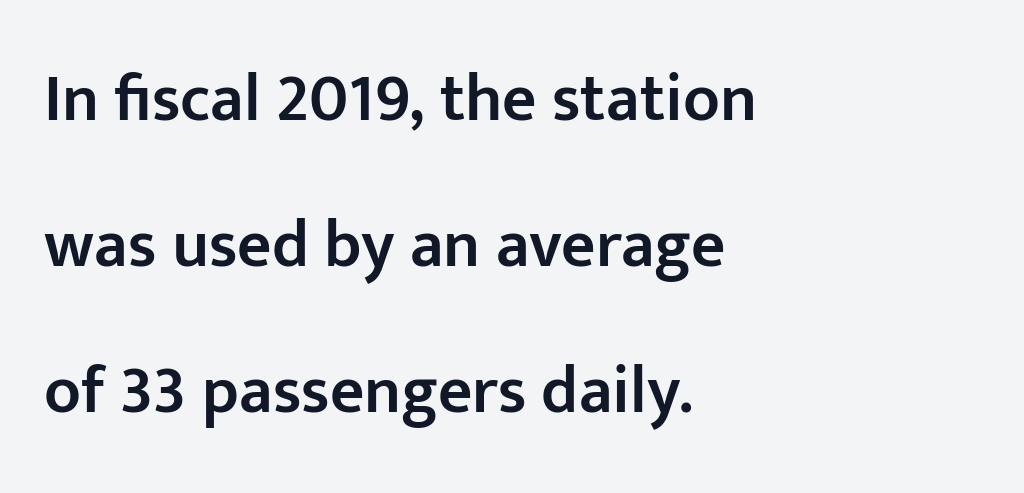
Q: Is the text bold? A: Semi-bold.
Q: Is the text italic (slanted)? A: No, it is upright.
Q: Is the typeface a serif or a sans-serif typeface? A: Sans-serif.
Q: Is the text underlined? A: No.
Q: How is the paragraph aligned? A: Left-aligned.
Q: Is the spacing between letters normal or unusually wide? A: Normal.
Q: Is the spacing between lines tight, normal or loose? A: Loose.
Q: Width (condensed, normal, or wide)? A: Normal.
Q: Stroke contrast? A: Low.
Q: x-height? A: Medium.
Q: Monospaced? A: No.
